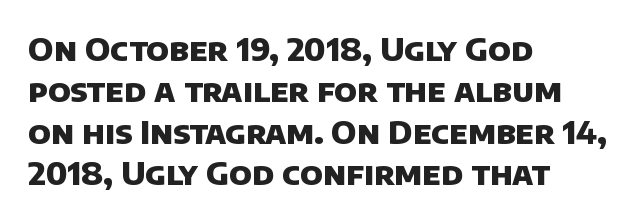
Q: Is the text bold? A: Yes.
Q: Is the typeface a serif or a sans-serif typeface? A: Sans-serif.
Q: Is the text underlined? A: No.
Q: How is the paragraph aligned? A: Left-aligned.
Q: Is the spacing between letters normal or unusually wide? A: Normal.
Q: Is the spacing between lines tight, normal or loose? A: Normal.
Q: Width (condensed, normal, or wide)? A: Normal.
Q: Stroke contrast? A: Low.
Q: x-height? A: Large.
Q: Monospaced? A: No.
